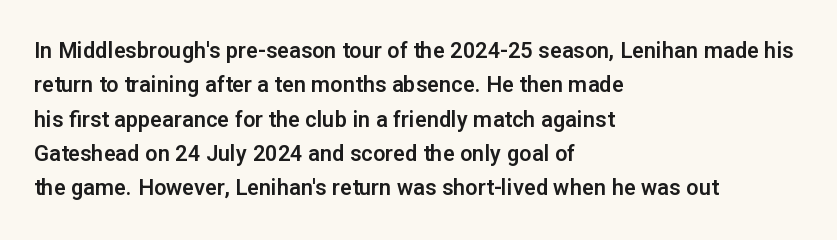
Teacher's note: observe the even left margin — that is flush-left alignment. The passage shown has conventional tracking throughout. It's the straight-up-and-down kind of type. The block of text has a typical density, with ordinary space between rows. The area under the type is left untouched.
